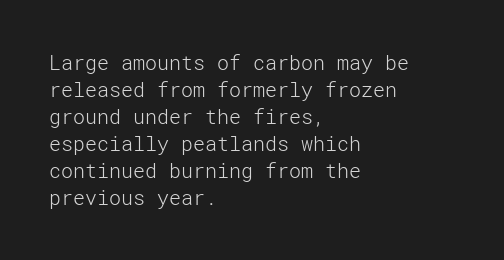
Q: Is the text bold? A: No.
Q: Is the text italic (slanted)? A: No, it is upright.
Q: Is the text underlined? A: No.
Q: How is the paragraph aligned? A: Left-aligned.
Q: Is the spacing between letters normal or unusually wide? A: Normal.
Q: Is the spacing between lines tight, normal or loose? A: Normal.
